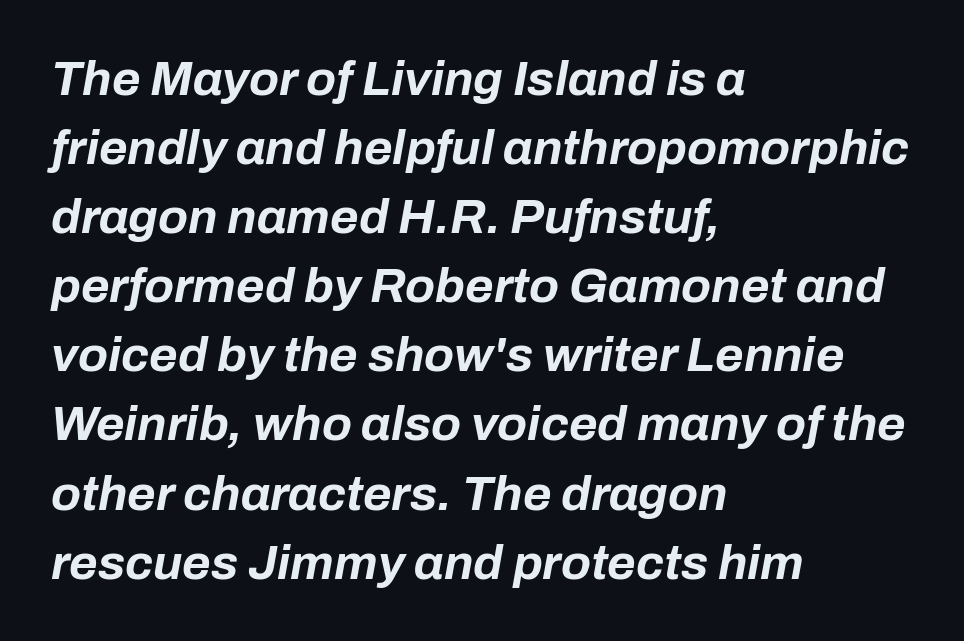
The image shows 49 px bold type, italic (leaning right); set left-aligned, normal line spacing (1.41x), normal letter spacing, not underlined; low stroke contrast and a medium x-height.
